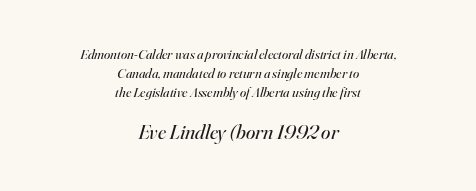
This block has exactly the height ordinary leading produces. A typesetter would mark this as italic. No chunkiness to these letters — they're not bold. Alignment: centered. Has an underline been added? It has not.
